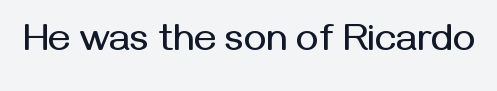
Q: Is the text italic (slanted)? A: No, it is upright.
Q: Is the typeface a serif or a sans-serif typeface? A: Sans-serif.
Q: Is the text underlined? A: No.
Q: Is the spacing between letters normal or unusually wide? A: Normal.
Q: Width (condensed, normal, or wide)? A: Normal.
Q: Stroke contrast? A: Medium.
Q: x-height? A: Medium.
Q: Monospaced? A: No.
